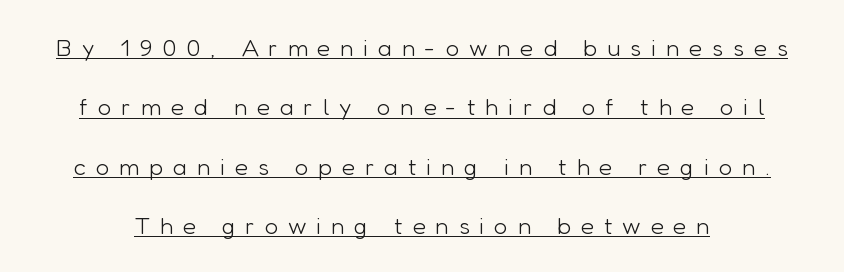
Q: Is the text bold? A: No.
Q: Is the text italic (slanted)? A: No, it is upright.
Q: Is the text underlined? A: Yes.
Q: Is the spacing between letters normal or unusually wide? A: Unusually wide.
Q: Is the spacing between lines tight, normal or loose? A: Loose.
